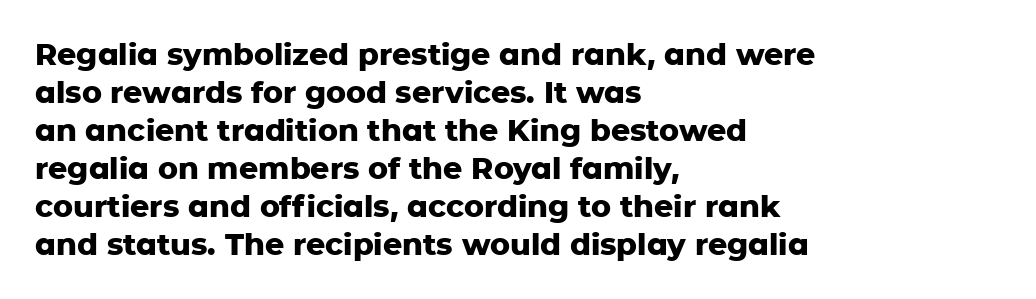
{"serif": "no", "italic": "no", "bold": "yes", "weight": "heavy", "width": "normal", "stroke_contrast": "low", "x_height": "medium", "monospaced": "no", "underline": "no", "align": "left", "line_spacing": "normal", "line_spacing_ratio": 1.27, "letter_spacing": "normal", "letter_spacing_em": 0.0, "glyph_px": 30}
